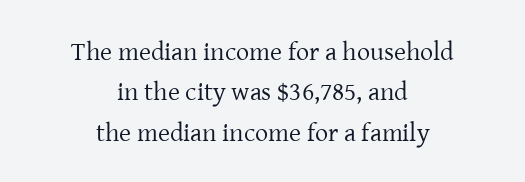
The letters stand straight up with perfectly vertical stems. Nothing heavy about these letters — not bold at all. Standard letterfit; no display-style spreading of the glyphs. A typesetter would call this leading conventional body-copy spacing. Each line is balanced around a shared central axis. The strip under each line holds only bare page.
